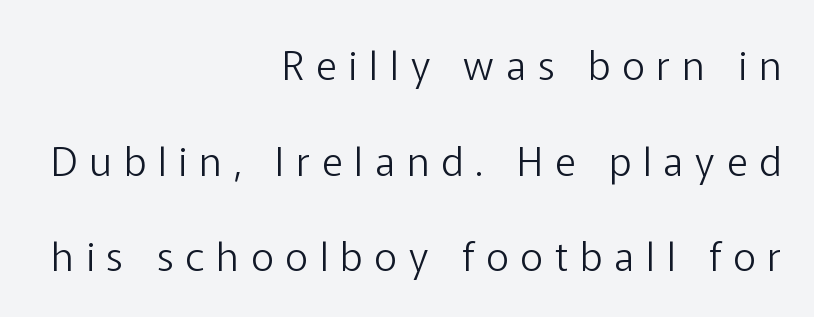
The image shows 40 px light sans-serif type, upright; set right-aligned, loose line spacing (2.39x), unusually wide letter spacing (+0.3 em), not underlined; low stroke contrast and a medium x-height.
